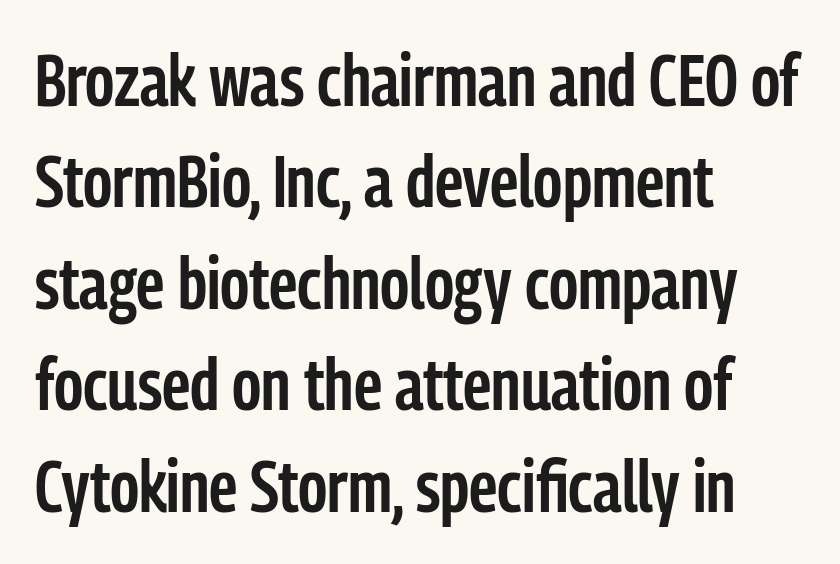
Serif or sans? Sans — the stroke terminals are bare. Interline gaps are of average width in this sample. Glyph-to-glyph distance matches everyday printed text. Ascenders rise straight up at ninety degrees.
